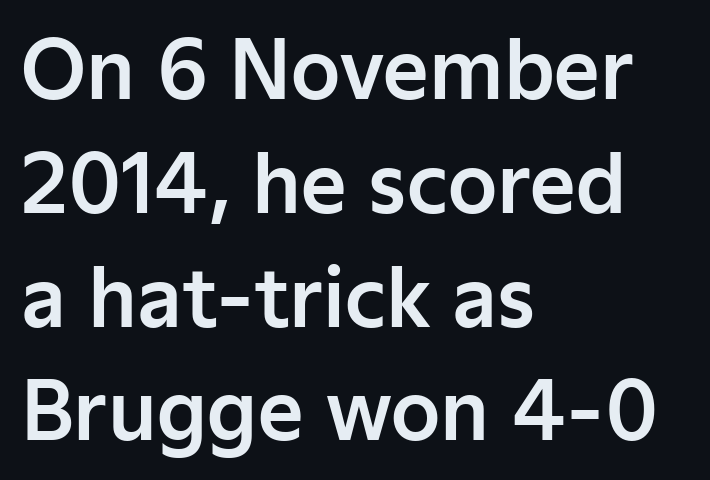
Italic: no, the glyphs are upright roman. Spacing verdict: proportional, widths tailored to each character. Check under the words: just untouched page. Summary of vertical rhythm: regular, with standard interline spacing.
